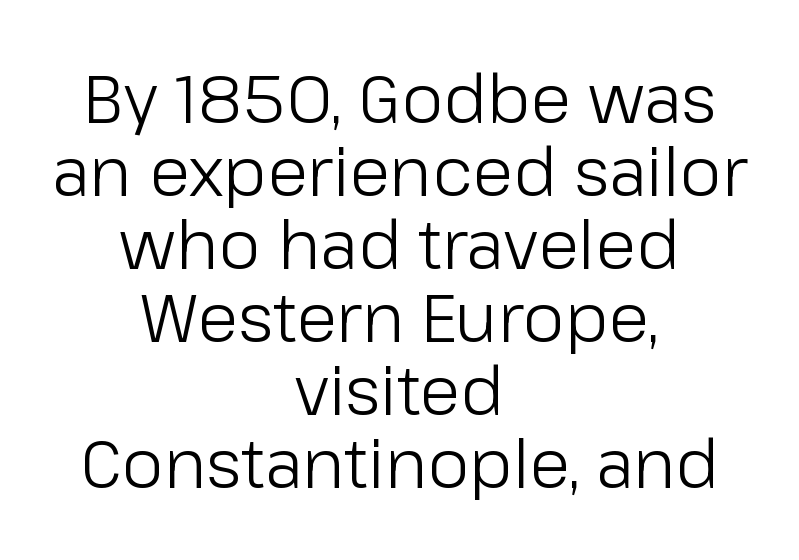
The image shows 67 px light sans-serif type, upright; set centered, tight line spacing (1.09x), normal letter spacing, not underlined; low stroke contrast and a medium x-height.
